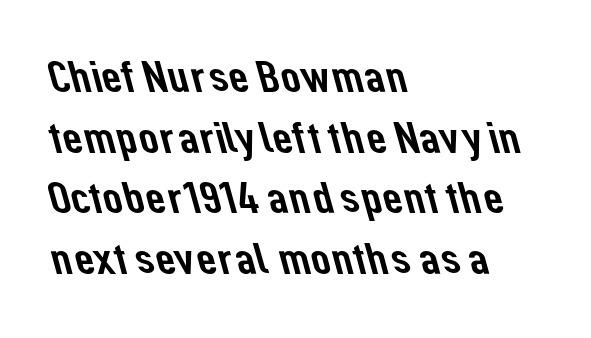
Are there feet on the stems? There aren't — it's a sans. Underlining? Definitely not there. The face used here is proportionally spaced, like ordinary book or web type. The compositor pushed each line to the left boundary. The rendering uses a moderate line-height, typical for paragraphs. Here the glyphs are tracked normally, forming tight word shapes.
